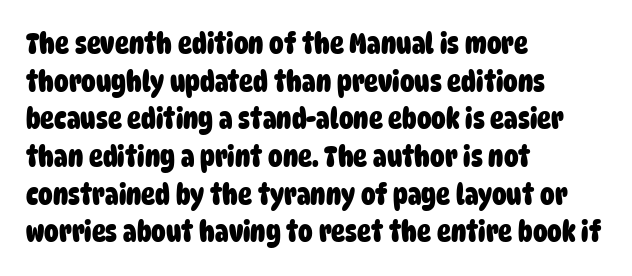
Q: Is the text bold? A: Yes.
Q: Is the typeface a serif or a sans-serif typeface? A: Sans-serif.
Q: Is the text underlined? A: No.
Q: How is the paragraph aligned? A: Left-aligned.
Q: Is the spacing between letters normal or unusually wide? A: Normal.
Q: Is the spacing between lines tight, normal or loose? A: Normal.
Q: Width (condensed, normal, or wide)? A: Condensed.
Q: Stroke contrast? A: Low.
Q: x-height? A: Large.
Q: Monospaced? A: No.
